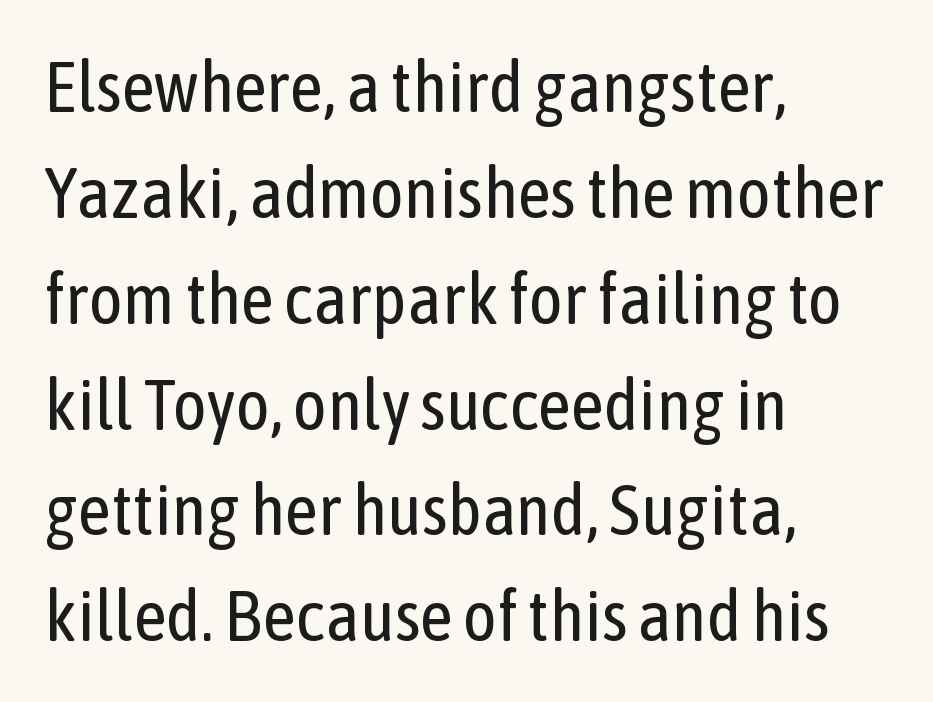
Q: Is the text bold? A: No.
Q: Is the text italic (slanted)? A: No, it is upright.
Q: Is the typeface a serif or a sans-serif typeface? A: Sans-serif.
Q: Is the text underlined? A: No.
Q: How is the paragraph aligned? A: Left-aligned.
Q: Is the spacing between letters normal or unusually wide? A: Normal.
Q: Is the spacing between lines tight, normal or loose? A: Normal.
Q: Width (condensed, normal, or wide)? A: Condensed.
Q: Stroke contrast? A: Low.
Q: x-height? A: Medium.
Q: Monospaced? A: No.
